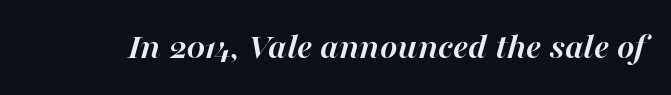
Q: Is the text bold? A: Yes.
Q: Is the text italic (slanted)? A: Yes, it leans right by about 16 degrees.
Q: Is the text underlined? A: No.
Q: Is the spacing between letters normal or unusually wide? A: Normal.
Q: Width (condensed, normal, or wide)? A: Normal.
Q: Stroke contrast? A: High.
Q: x-height? A: Medium.
Q: Monospaced? A: No.
